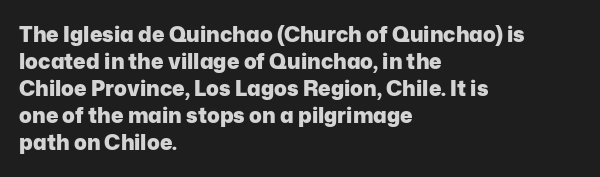
The image shows 21 px bold type, upright; set left-aligned, normal line spacing (1.29x), normal letter spacing, not underlined.
